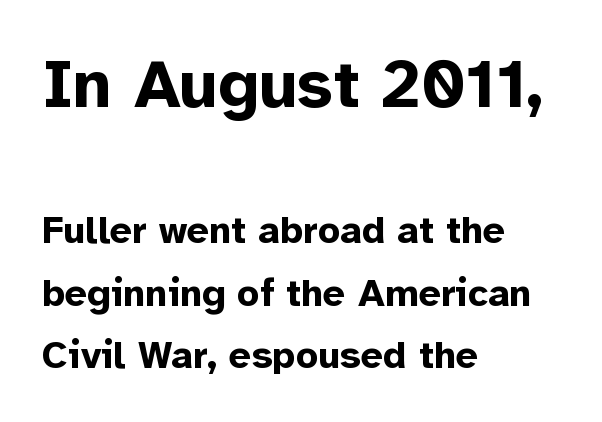
Q: Is the text bold? A: Yes.
Q: Is the text italic (slanted)? A: No, it is upright.
Q: Is the typeface a serif or a sans-serif typeface? A: Sans-serif.
Q: Is the text underlined? A: No.
Q: How is the paragraph aligned? A: Left-aligned.
Q: Is the spacing between letters normal or unusually wide? A: Normal.
Q: Is the spacing between lines tight, normal or loose? A: Normal.
Q: Which block of text is set in a larger size, the first (top) or the second (bottom)? A: The first (top) one.
Q: Width (condensed, normal, or wide)? A: Normal.
Q: Stroke contrast? A: Low.
Q: x-height? A: Medium.
Q: Monospaced? A: No.
